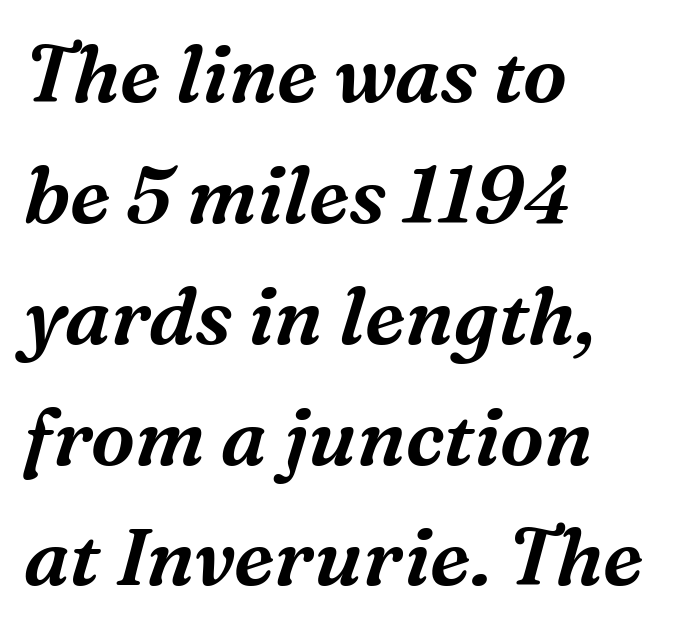
Compared with typical paragraphs, the rows here are spaced about the same. These lines are rendered in a variable-pitch font. The lines in this sample share a left origin and differ only in where they stop. The specimen reads as italic at a glance. Has an underline been added? It has not.
